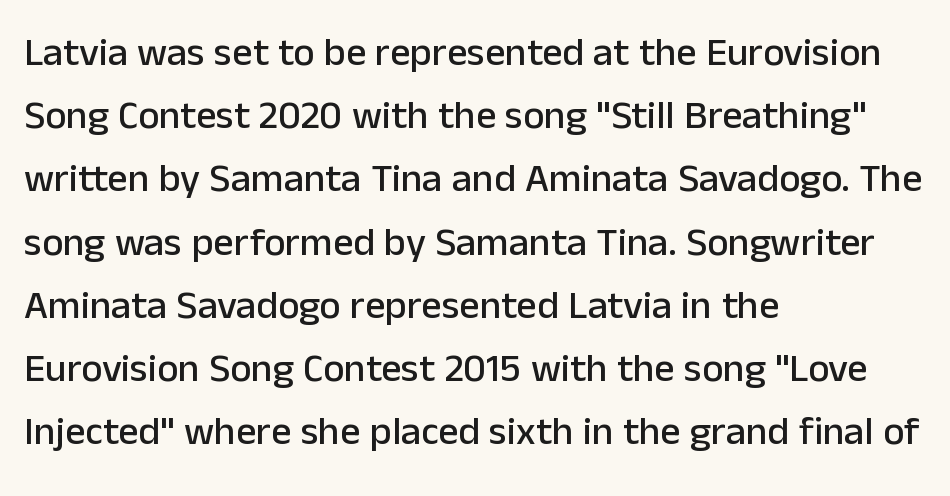
Vertically, the passage feels balanced, rows spaced as you'd expect. Ordinary non-slanted type is in use. Nobody drew a line under any word here. The rendering keeps characters at their native spacing. Line beginnings align vertically; line endings do not.
